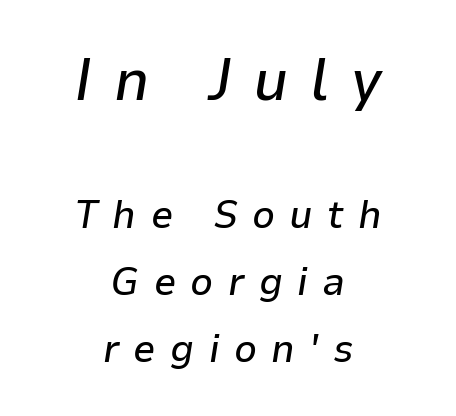
Which of the two is more prominent by size? The first, at the top. The passage shown is typed in a proportional face where columns would drift. Rule under the text: the space is simply empty. This is oblique type, the kind used for emphasis or titles. This sample is center-justified, so both line endings float freely.
